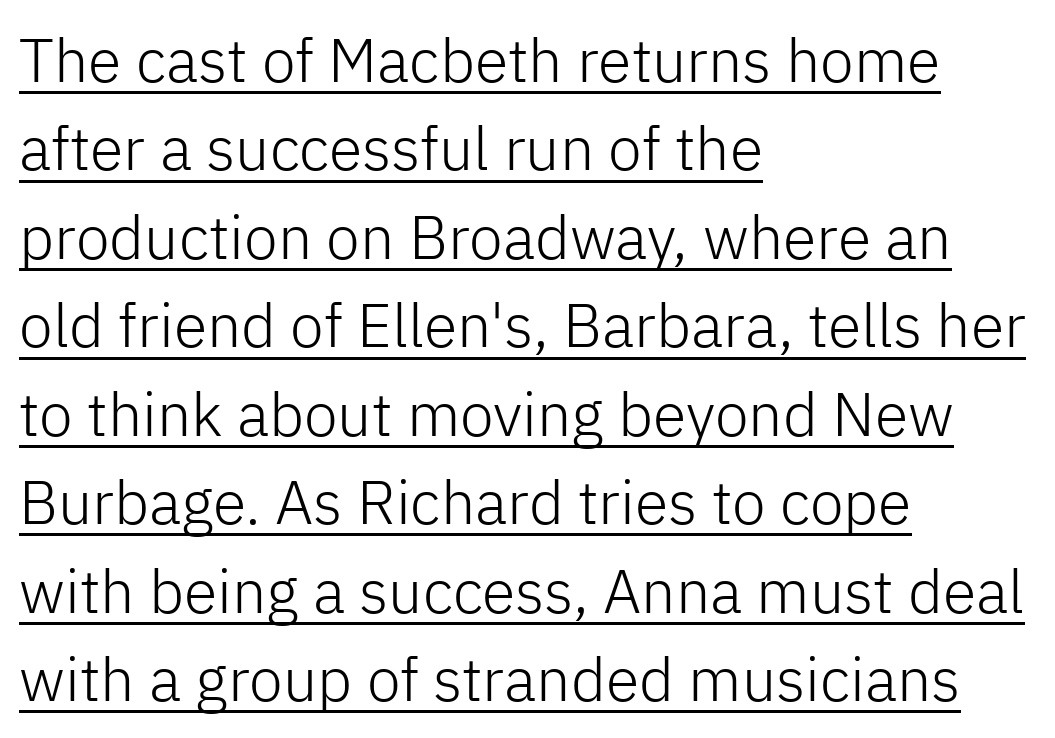
Q: Is the text bold? A: No.
Q: Is the text italic (slanted)? A: No, it is upright.
Q: Is the typeface a serif or a sans-serif typeface? A: Sans-serif.
Q: Is the text underlined? A: Yes.
Q: How is the paragraph aligned? A: Left-aligned.
Q: Is the spacing between letters normal or unusually wide? A: Normal.
Q: Is the spacing between lines tight, normal or loose? A: Normal.
Q: Width (condensed, normal, or wide)? A: Normal.
Q: Stroke contrast? A: Low.
Q: x-height? A: Medium.
Q: Monospaced? A: No.
